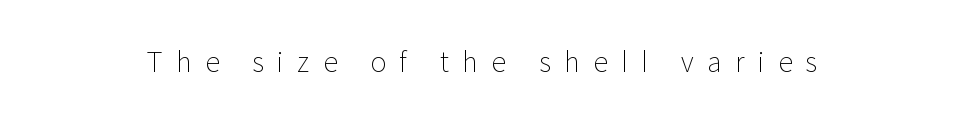
{"italic": "no", "bold": "no", "underline": "no", "letter_spacing": "wide", "letter_spacing_em": 0.5, "glyph_px": 27}
